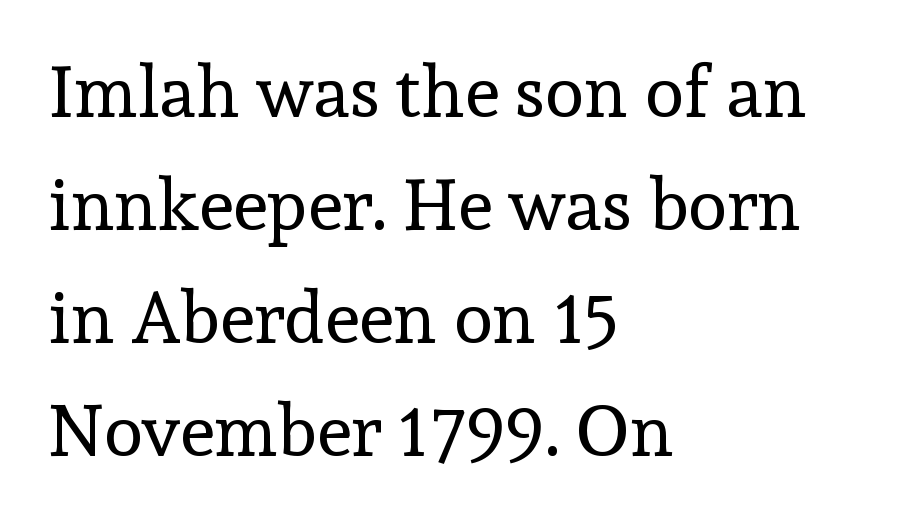
Q: Is the text bold? A: No.
Q: Is the text italic (slanted)? A: No, it is upright.
Q: Is the typeface a serif or a sans-serif typeface? A: Serif.
Q: Is the text underlined? A: No.
Q: How is the paragraph aligned? A: Left-aligned.
Q: Is the spacing between letters normal or unusually wide? A: Normal.
Q: Is the spacing between lines tight, normal or loose? A: Normal.
Q: Width (condensed, normal, or wide)? A: Normal.
Q: x-height? A: Medium.
Q: Monospaced? A: No.
